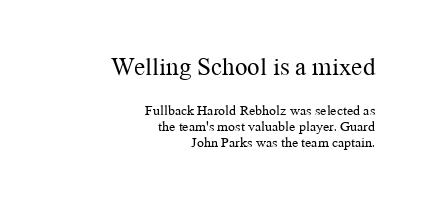
{"italic": "no", "bold": "no", "underline": "no", "align": "right", "line_spacing_ratio": 1.16, "letter_spacing": "normal", "letter_spacing_em": 0.0, "larger_block": "first", "size_ratio": 1.79, "glyph_px": 25}
